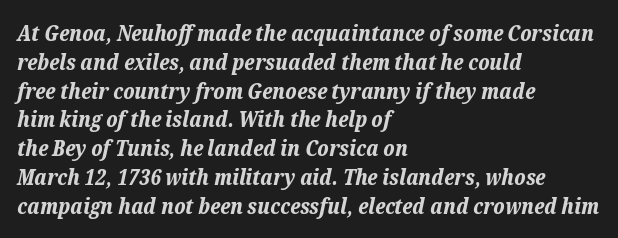
The image shows 22 px bold type, italic (leaning right); set left-aligned, normal line spacing (1.31x), normal letter spacing, not underlined.
